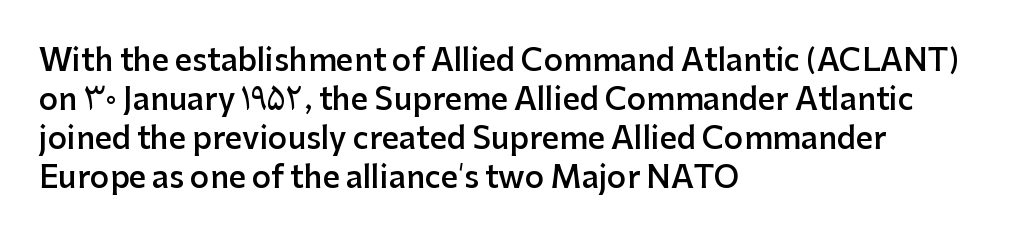
Q: Is the text bold? A: Semi-bold.
Q: Is the text italic (slanted)? A: No, it is upright.
Q: Is the typeface a serif or a sans-serif typeface? A: Sans-serif.
Q: Is the text underlined? A: No.
Q: How is the paragraph aligned? A: Left-aligned.
Q: Is the spacing between letters normal or unusually wide? A: Normal.
Q: Is the spacing between lines tight, normal or loose? A: Normal.
Q: Width (condensed, normal, or wide)? A: Normal.
Q: Stroke contrast? A: Low.
Q: x-height? A: Medium.
Q: Monospaced? A: No.
